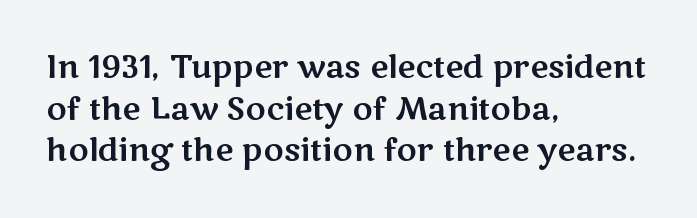
{"serif": "no", "italic": "no", "width": "wide", "stroke_contrast": "medium", "x_height": "medium", "monospaced": "no", "underline": "no", "align": "left", "line_spacing": "normal", "line_spacing_ratio": 1.34, "letter_spacing": "normal", "letter_spacing_em": 0.0, "glyph_px": 31}
